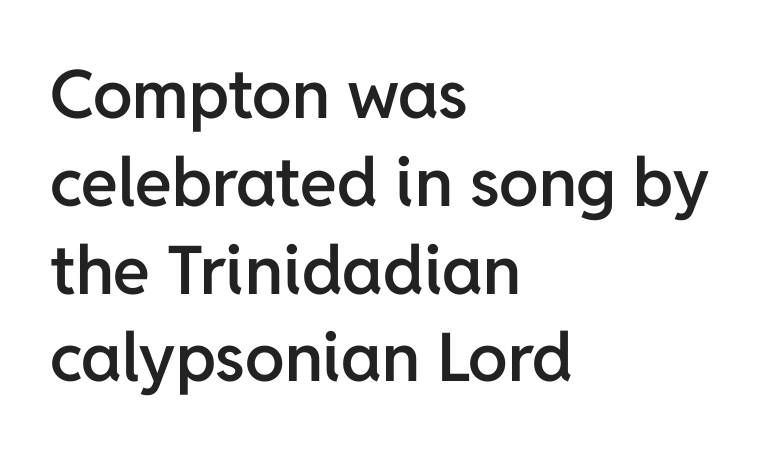
Q: Is the text bold? A: Semi-bold.
Q: Is the text italic (slanted)? A: No, it is upright.
Q: Is the typeface a serif or a sans-serif typeface? A: Sans-serif.
Q: Is the text underlined? A: No.
Q: How is the paragraph aligned? A: Left-aligned.
Q: Is the spacing between letters normal or unusually wide? A: Normal.
Q: Is the spacing between lines tight, normal or loose? A: Normal.
Q: Width (condensed, normal, or wide)? A: Normal.
Q: Stroke contrast? A: Low.
Q: x-height? A: Medium.
Q: Monospaced? A: No.
